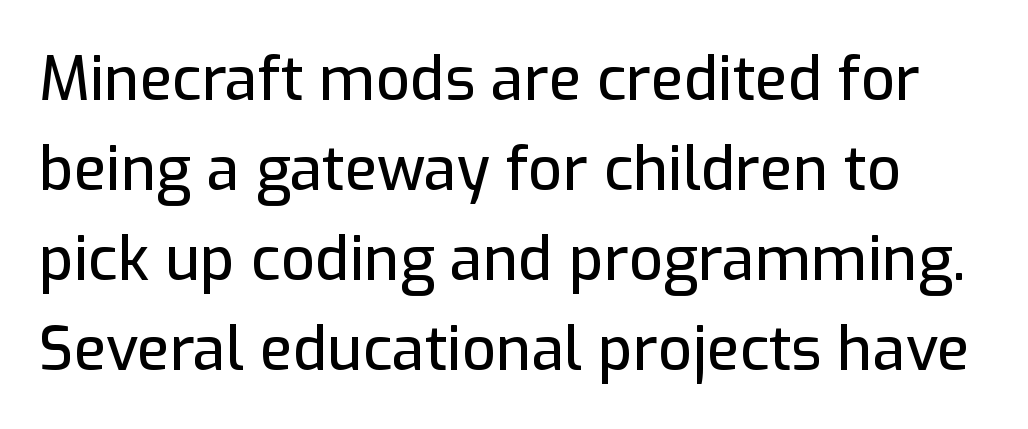
{"serif": "no", "italic": "no", "width": "normal", "stroke_contrast": "low", "x_height": "medium", "monospaced": "no", "underline": "no", "line_spacing": "normal", "line_spacing_ratio": 1.5, "letter_spacing": "normal", "letter_spacing_em": 0.0, "glyph_px": 60}
